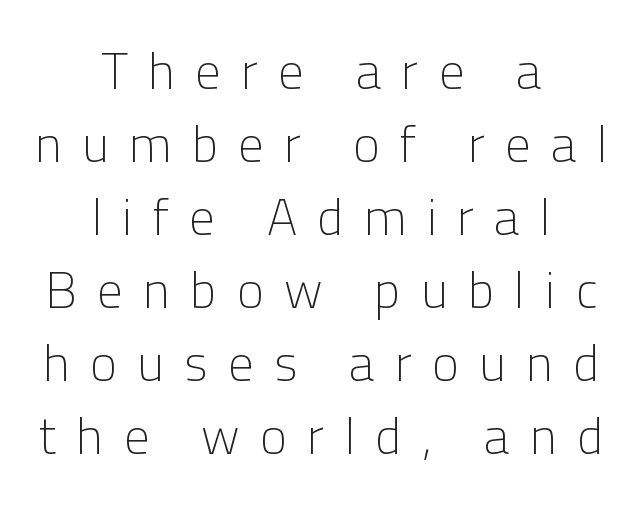
Q: Is the text bold? A: No.
Q: Is the text italic (slanted)? A: No, it is upright.
Q: Is the typeface a serif or a sans-serif typeface? A: Sans-serif.
Q: Is the text underlined? A: No.
Q: How is the paragraph aligned? A: Centered.
Q: Is the spacing between letters normal or unusually wide? A: Unusually wide.
Q: Is the spacing between lines tight, normal or loose? A: Normal.
Q: Width (condensed, normal, or wide)? A: Normal.
Q: Stroke contrast? A: Low.
Q: x-height? A: Medium.
Q: Monospaced? A: No.
